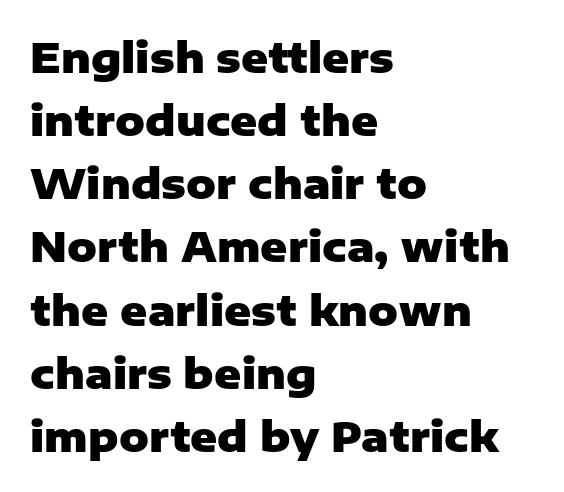
{"serif": "no", "italic": "no", "bold": "yes", "weight": "heavy", "width": "normal", "stroke_contrast": "low", "x_height": "medium", "monospaced": "no", "underline": "no", "align": "left", "line_spacing": "normal", "line_spacing_ratio": 1.54, "letter_spacing": "normal", "letter_spacing_em": 0.0, "glyph_px": 41}
